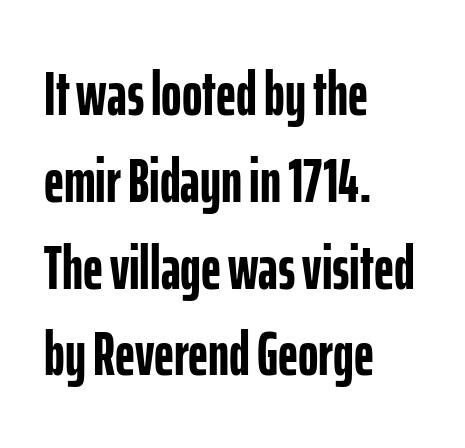
{"serif": "no", "italic": "no", "bold": "yes", "weight": "semibold", "width": "condensed", "stroke_contrast": "low", "x_height": "medium", "monospaced": "no", "underline": "no", "align": "left", "line_spacing": "normal", "line_spacing_ratio": 1.4, "letter_spacing": "normal", "letter_spacing_em": 0.0, "glyph_px": 62}
